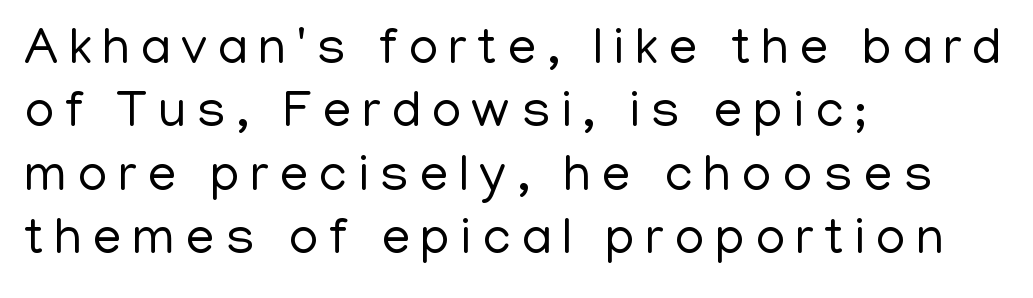
The space beneath each line is pristine and unruled. The typography opts for an upright posture over an oblique one. The type is letterspaced generously, with wide tracking. This rendering uses left alignment, leaving the right contour irregular.
